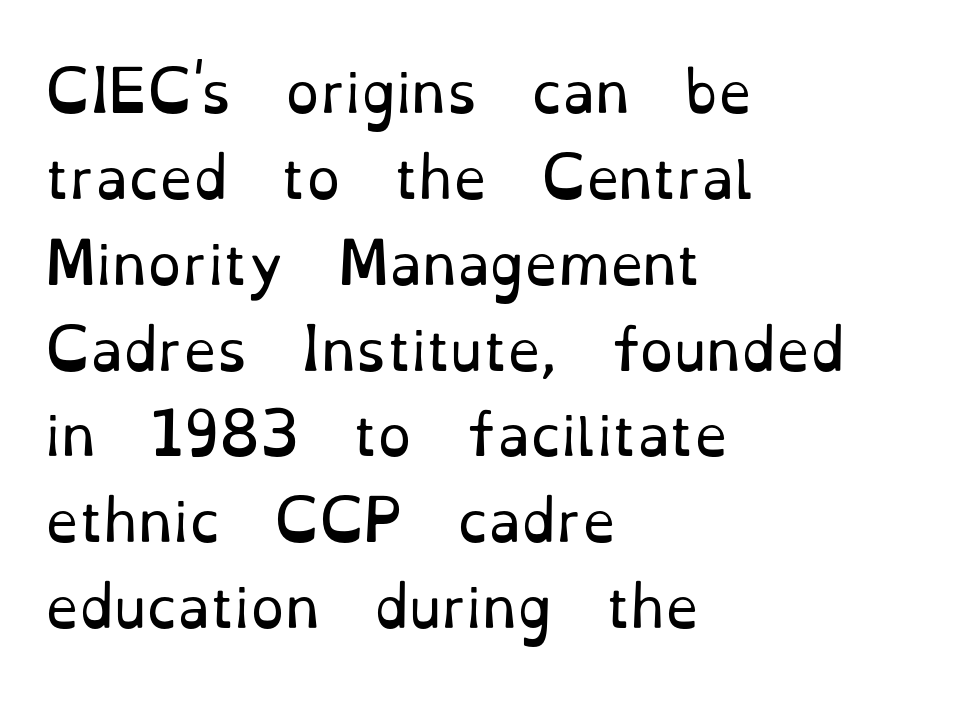
The letters advance in unequal steps, a hallmark of proportional type. Regarding leading, the lines here are spaced in the standard way. Stem width sits at or under what a default text font uses. The rendering keeps characters at their native spacing. Type without underlining.
